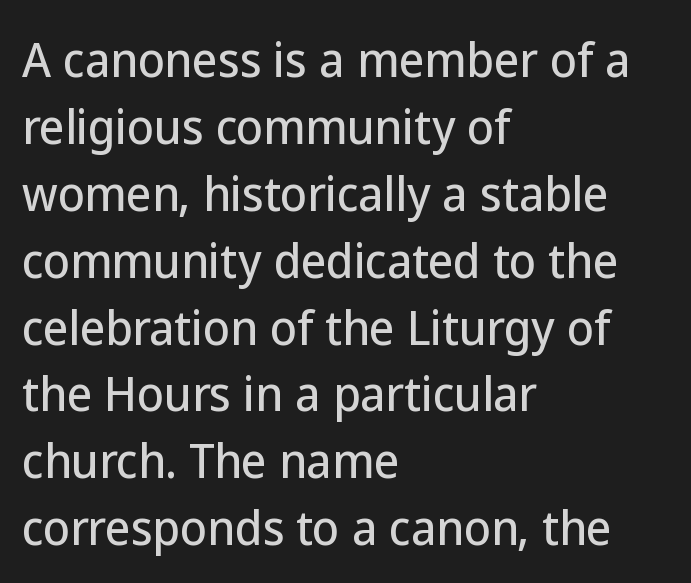
I'd call this a sans setting — the letters go barefoot. The passage shown stacks its lines at a standard gap. Spacing between characters is what you'd get straight out of the box. This is the regular roman posture of the typeface. The rendering uses natural spacing where letterforms have individual widths.
